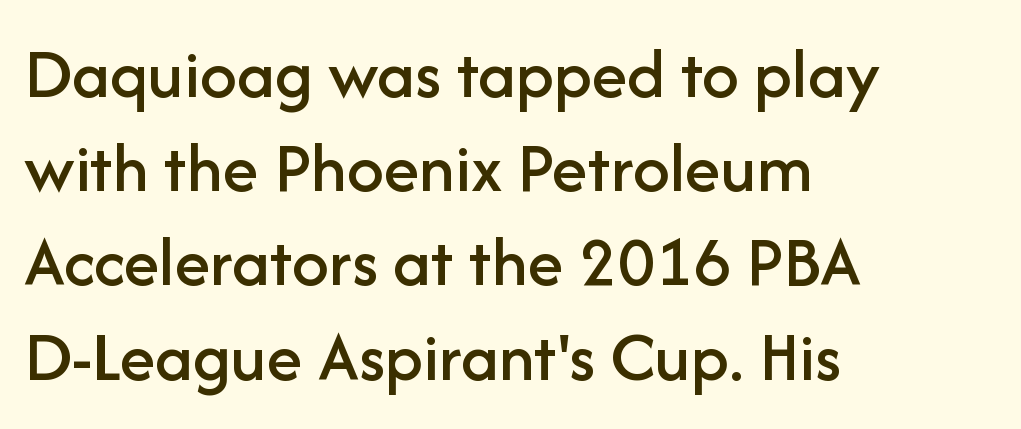
{"serif": "no", "italic": "no", "width": "normal", "stroke_contrast": "low", "x_height": "medium", "monospaced": "no", "underline": "no", "align": "left", "line_spacing": "normal", "line_spacing_ratio": 1.29, "letter_spacing": "normal", "letter_spacing_em": 0.0, "glyph_px": 73}
